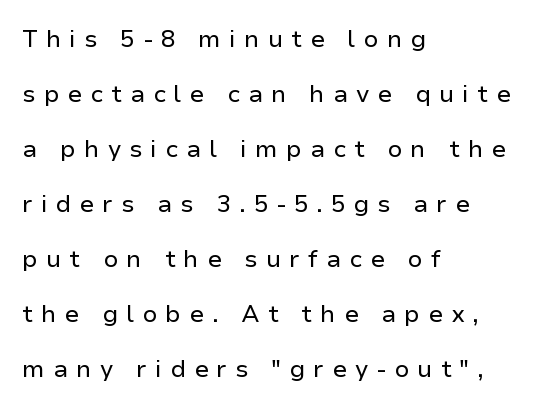
Caption: multi-line text, flush left, ragged right. Characters follow at a spacing far wider than the type designer built in. The characters are drawn with everyday or finer stroke widths. Clear beneath every line of the passage.
